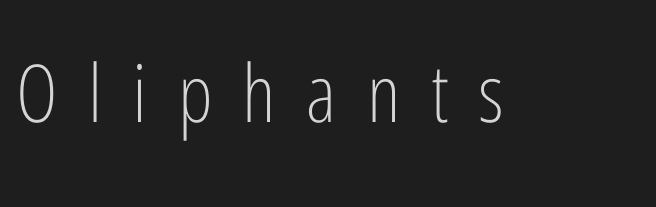
{"serif": "no", "italic": "no", "bold": "no", "weight": "light", "width": "condensed", "stroke_contrast": "low", "x_height": "medium", "monospaced": "no", "underline": "no", "letter_spacing": "wide", "letter_spacing_em": 0.38, "glyph_px": 80}
